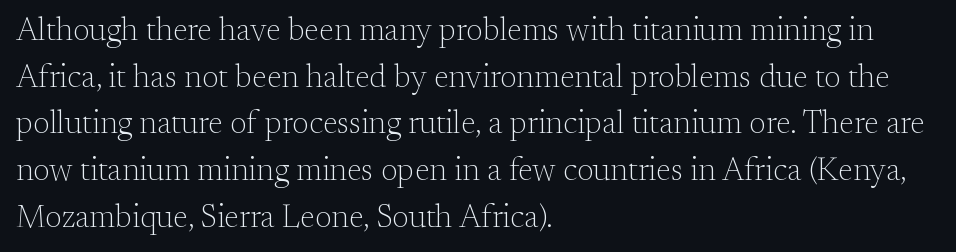
{"serif": "yes", "italic": "no", "bold": "no", "weight": "light", "width": "normal", "stroke_contrast": "medium", "x_height": "small", "monospaced": "no", "underline": "no", "align": "left", "line_spacing": "normal", "line_spacing_ratio": 1.46, "letter_spacing": "normal", "letter_spacing_em": 0.0, "glyph_px": 32}
